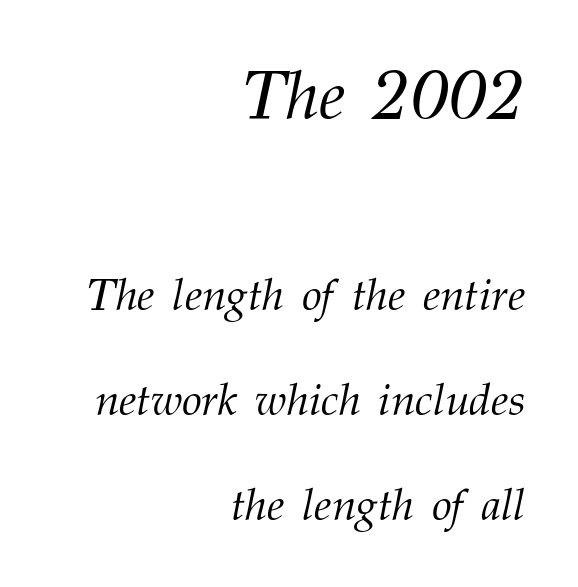
The image shows 68 px light serif type, italic (leaning right); set right-aligned, loose line spacing (2.34x), normal letter spacing, not underlined; the first (top) block is 1.51x larger; medium stroke contrast and a medium x-height.
